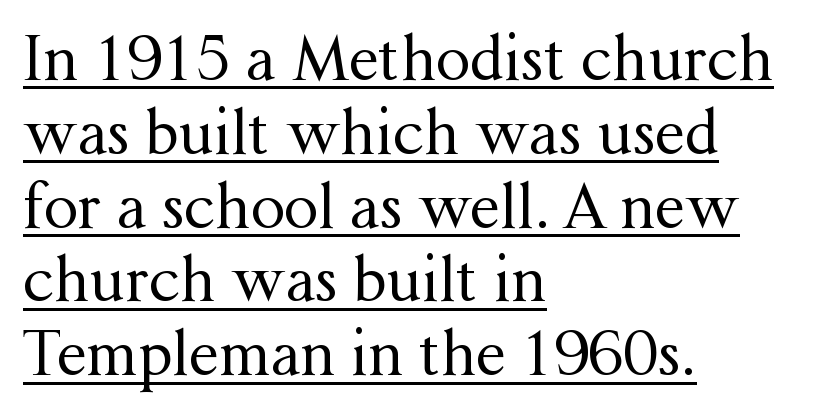
Q: Is the text bold? A: No.
Q: Is the text italic (slanted)? A: No, it is upright.
Q: Is the typeface a serif or a sans-serif typeface? A: Serif.
Q: Is the text underlined? A: Yes.
Q: How is the paragraph aligned? A: Left-aligned.
Q: Is the spacing between letters normal or unusually wide? A: Normal.
Q: Width (condensed, normal, or wide)? A: Normal.
Q: Stroke contrast? A: Medium.
Q: x-height? A: Medium.
Q: Monospaced? A: No.
